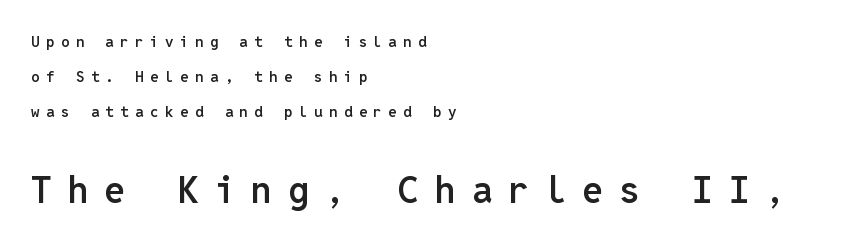
Q: Is the text bold? A: Semi-bold.
Q: Is the text italic (slanted)? A: No, it is upright.
Q: Is the typeface a serif or a sans-serif typeface? A: Sans-serif.
Q: Is the text underlined? A: No.
Q: How is the paragraph aligned? A: Left-aligned.
Q: Is the spacing between letters normal or unusually wide? A: Unusually wide.
Q: Is the spacing between lines tight, normal or loose? A: Loose.
Q: Which block of text is set in a larger size, the first (top) or the second (bottom)? A: The second (bottom) one.
Q: Width (condensed, normal, or wide)? A: Normal.
Q: Stroke contrast? A: Low.
Q: x-height? A: Medium.
Q: Monospaced? A: Yes.
